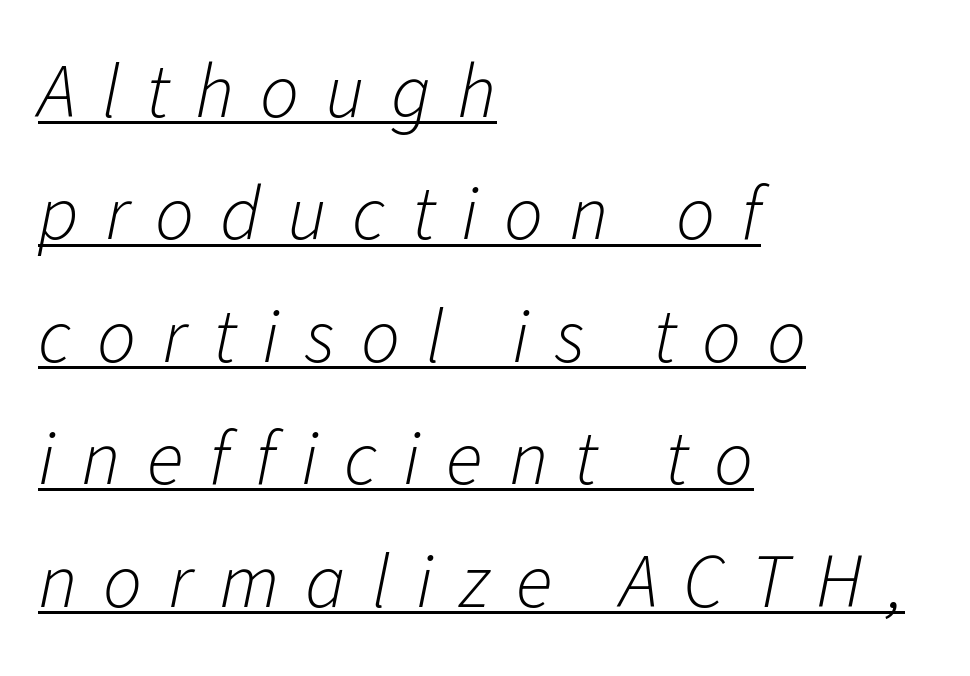
The image shows 77 px light type, italic (leaning right); set left-aligned, normal line spacing (1.59x), unusually wide letter spacing (+0.34 em), underlined; low stroke contrast and a medium x-height.
